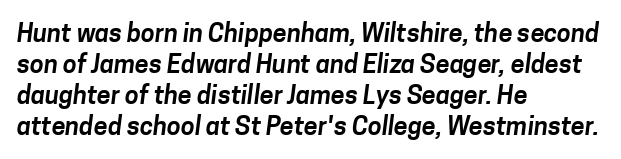
Q: Is the text underlined? A: No.
Q: How is the paragraph aligned? A: Left-aligned.
Q: Is the spacing between letters normal or unusually wide? A: Normal.
